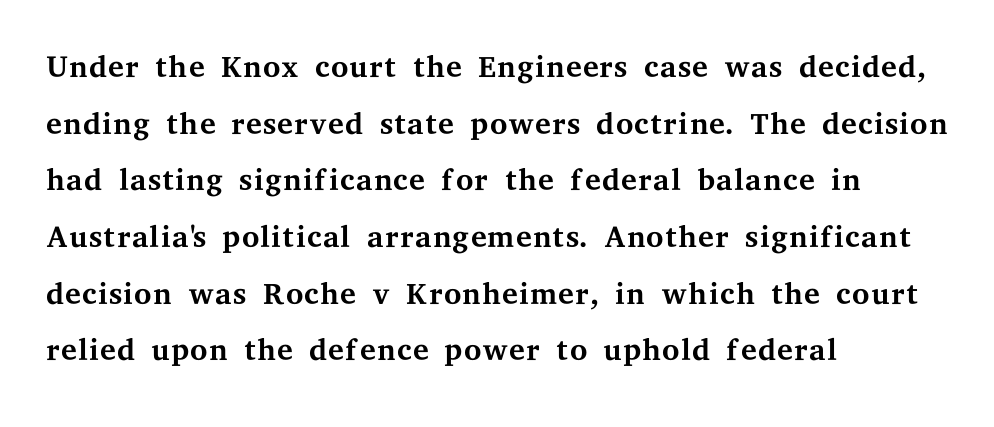
Stems here are at most as thick as an everyday book face. All the whitespace from short lines collects on the right. This sample keeps an unexceptional amount of space between lines. You could not count columns in this text — the font is proportionally spaced. The rendering shows small feet on the letterforms — a serif design.
